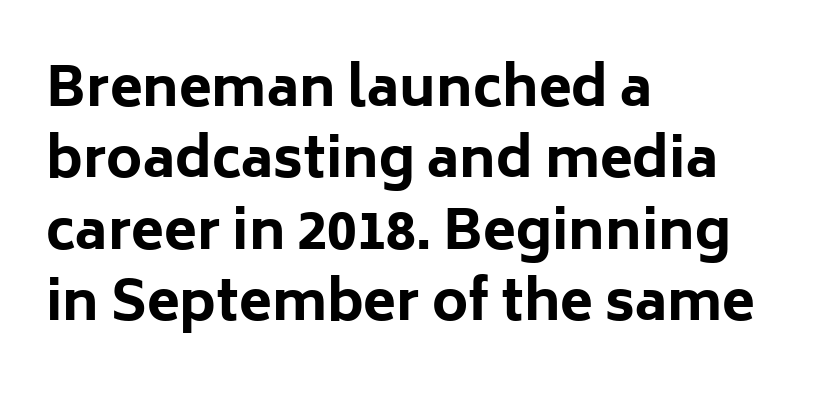
{"serif": "no", "italic": "no", "bold": "yes", "weight": "bold", "width": "normal", "stroke_contrast": "low", "x_height": "medium", "monospaced": "no", "underline": "no", "align": "left", "line_spacing": "normal", "line_spacing_ratio": 1.32, "letter_spacing": "normal", "letter_spacing_em": 0.0, "glyph_px": 54}
